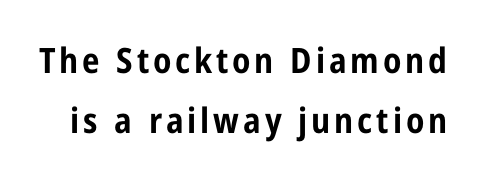
Rendered with straight, roman letterforms. The foot of each line stays bare and open. Set as a true bold cut, around the 700 mark. Type style note: lacks serifs.
